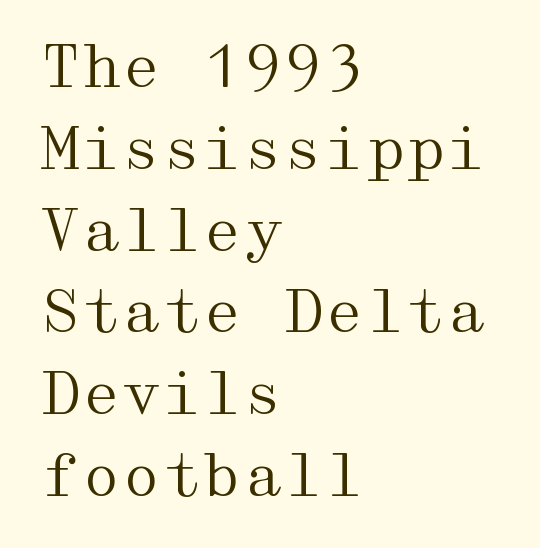
The image shows 58 px regular-weight, wide serif type, upright; set left-aligned, normal line spacing (1.41x), normal letter spacing, not underlined; medium stroke contrast and a medium x-height.
